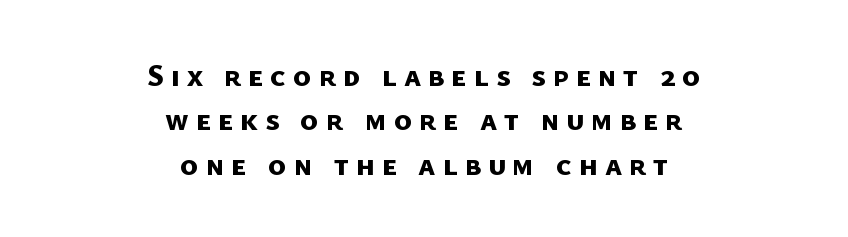
{"serif": "no", "bold": "yes", "weight": "bold", "width": "normal", "stroke_contrast": "low", "x_height": "medium", "monospaced": "no", "underline": "no", "align": "center", "line_spacing": "normal", "line_spacing_ratio": 1.43, "letter_spacing": "wide", "letter_spacing_em": 0.22, "glyph_px": 31}
